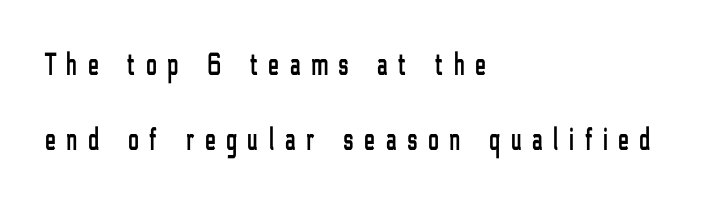
Q: Is the text italic (slanted)? A: No, it is upright.
Q: Is the typeface a serif or a sans-serif typeface? A: Sans-serif.
Q: Is the text underlined? A: No.
Q: How is the paragraph aligned? A: Left-aligned.
Q: Is the spacing between letters normal or unusually wide? A: Unusually wide.
Q: Is the spacing between lines tight, normal or loose? A: Loose.
Q: Width (condensed, normal, or wide)? A: Condensed.
Q: Stroke contrast? A: Low.
Q: x-height? A: Medium.
Q: Monospaced? A: No.
